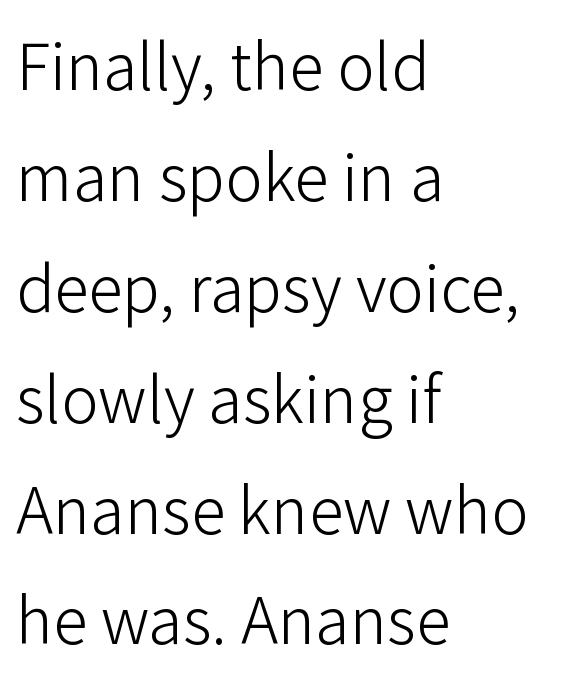
Alignment: flush left. The cut favours lightness, reaching ordinary text weight at its darkest. Proportional: the letters do not fall into vertical columns. Check the space under the baseline: it is left empty. This is the regular roman posture of the typeface. There is no visible air inserted between adjacent glyphs.
